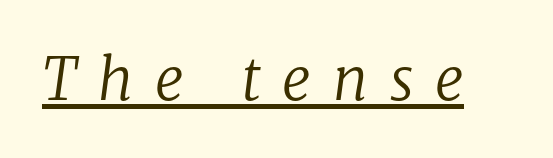
{"serif": "yes", "italic": "yes", "lean": "right", "slant_degrees": 8, "bold": "no", "weight": "regular", "width": "normal", "stroke_contrast": "low", "x_height": "medium", "monospaced": "no", "underline": "yes", "letter_spacing": "wide", "letter_spacing_em": 0.37, "glyph_px": 58}
